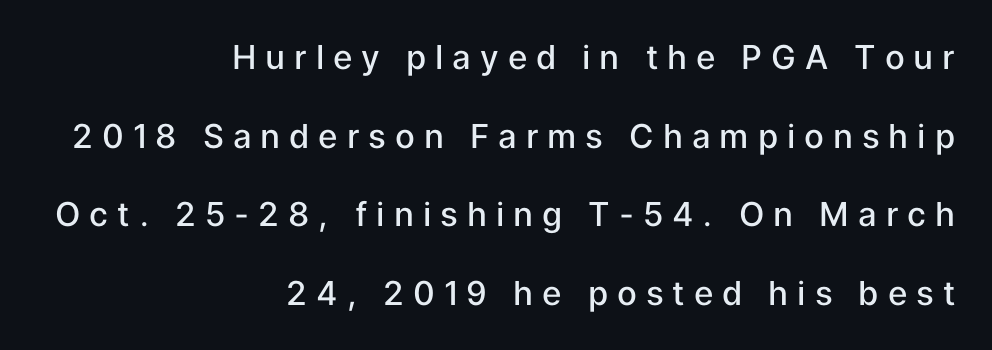
The image shows 33 px semibold sans-serif type, upright; set right-aligned, loose line spacing (2.38x), unusually wide letter spacing (+0.27 em), not underlined; low stroke contrast and a medium x-height.
